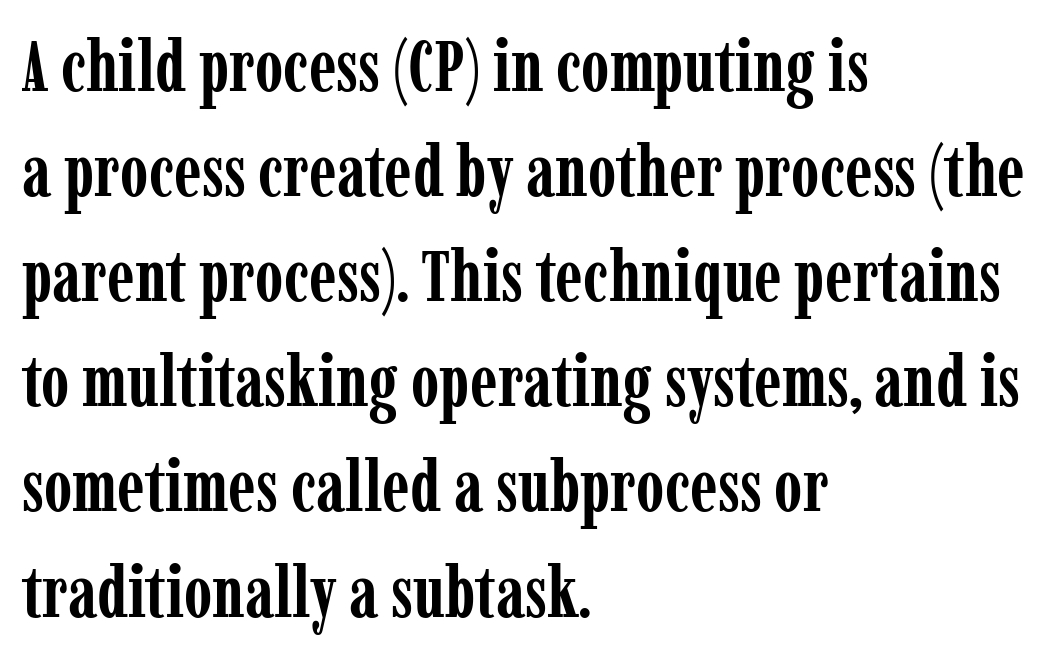
Q: Is the text bold? A: Yes.
Q: Is the text italic (slanted)? A: No, it is upright.
Q: Is the typeface a serif or a sans-serif typeface? A: Serif.
Q: Is the text underlined? A: No.
Q: How is the paragraph aligned? A: Left-aligned.
Q: Is the spacing between letters normal or unusually wide? A: Normal.
Q: Is the spacing between lines tight, normal or loose? A: Normal.
Q: Width (condensed, normal, or wide)? A: Condensed.
Q: Stroke contrast? A: Low.
Q: x-height? A: Medium.
Q: Monospaced? A: No.
